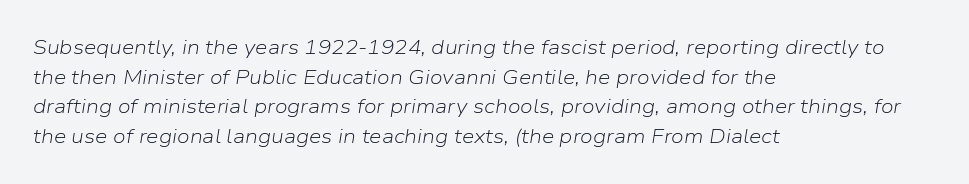
Q: Is the text bold? A: No.
Q: Is the text italic (slanted)? A: Yes, it leans right by about 9 degrees.
Q: Is the text underlined? A: No.
Q: How is the paragraph aligned? A: Left-aligned.
Q: Is the spacing between letters normal or unusually wide? A: Normal.
Q: Is the spacing between lines tight, normal or loose? A: Normal.
